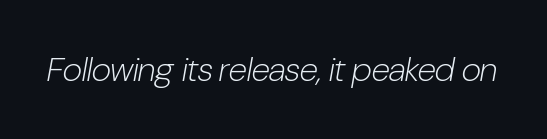
The space beneath each line is pristine and unruled. The letterforms sit shoulder to shoulder at normal distance. Spacing verdict: proportional, widths tailored to each character. The font's italic variant was chosen for this text. Is this a heavy cut? Hardly; it is regular or lighter.
